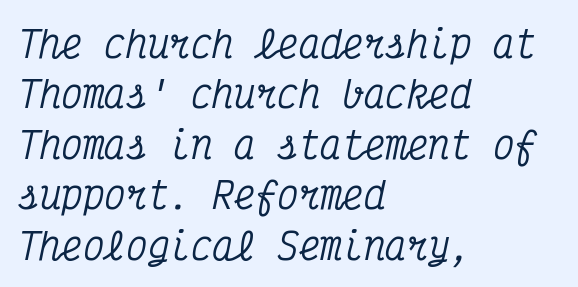
Q: Is the text italic (slanted)? A: Yes, it leans right by about 12 degrees.
Q: Is the typeface a serif or a sans-serif typeface? A: Serif.
Q: Is the text underlined? A: No.
Q: How is the paragraph aligned? A: Left-aligned.
Q: Is the spacing between letters normal or unusually wide? A: Normal.
Q: Is the spacing between lines tight, normal or loose? A: Normal.
Q: Width (condensed, normal, or wide)? A: Condensed.
Q: Stroke contrast? A: Medium.
Q: x-height? A: Medium.
Q: Monospaced? A: Yes.
